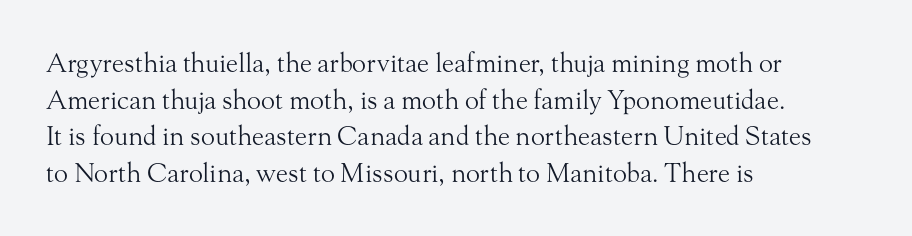
Q: Is the text bold? A: No.
Q: Is the text italic (slanted)? A: No, it is upright.
Q: Is the text underlined? A: No.
Q: How is the paragraph aligned? A: Left-aligned.
Q: Is the spacing between letters normal or unusually wide? A: Normal.
Q: Is the spacing between lines tight, normal or loose? A: Normal.
